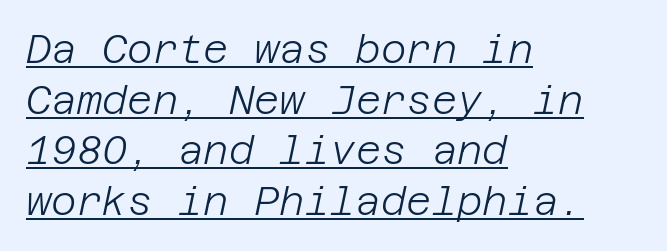
The image shows 39 px light type, italic (leaning right); set left-aligned, normal line spacing (1.3x), normal letter spacing, underlined; low stroke contrast and a large x-height.
